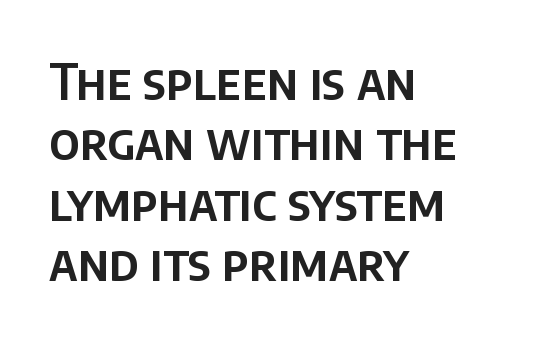
No italicization has been applied; the sample stays upright. Visually the block forms a straight wall on the left and a jagged coastline on the right. The gaps between neighbouring characters are ordinary and unremarkable. Spacing verdict: proportional, widths tailored to each character. Underline: absent.
